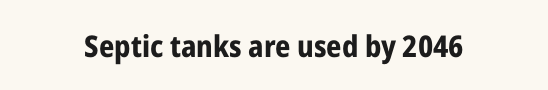
Look at the stroke-to-counter ratio: heavy, a bold. Tracking value appears to be zero — textbook default spacing. Observe the absence of serifs on each vertical stroke in this sample. Proportional: the letters do not fall into vertical columns.
